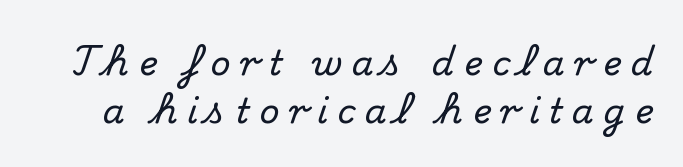
Q: Is the text italic (slanted)? A: Yes.
Q: Is the typeface a serif or a sans-serif typeface? A: Serif.
Q: Is the text underlined? A: No.
Q: Is the spacing between letters normal or unusually wide? A: Unusually wide.
Q: Is the spacing between lines tight, normal or loose? A: Normal.
Q: Width (condensed, normal, or wide)? A: Normal.
Q: Stroke contrast? A: Medium.
Q: x-height? A: Small.
Q: Monospaced? A: No.
